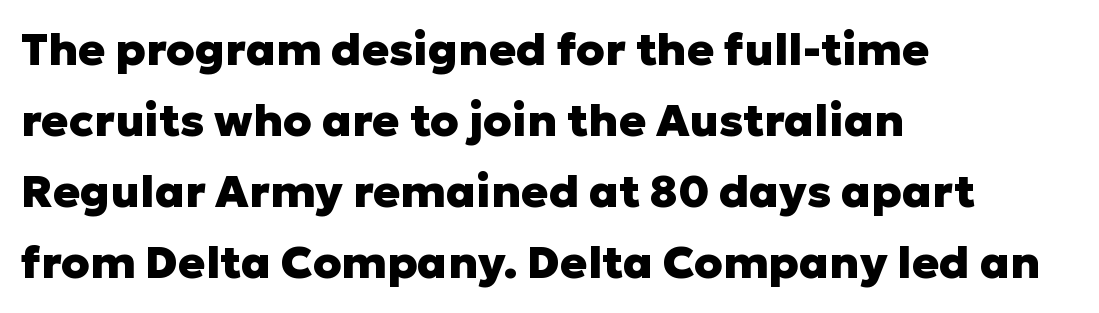
Each row of text sits above clean, open space. A full-strength bold gives these letters their thick strokes. Compared with typical body copy, the letter spacing here is the same. The line-height multiplier appears to be the usual default. Unlike italic type, these characters show no tilt at all. The font family rendered here belongs to the sans-serif group.
